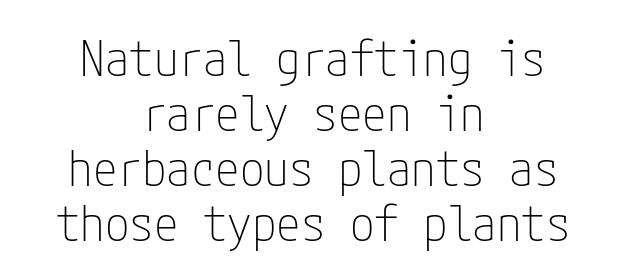
Q: Is the text bold? A: No.
Q: Is the text italic (slanted)? A: No, it is upright.
Q: Is the typeface a serif or a sans-serif typeface? A: Sans-serif.
Q: Is the text underlined? A: No.
Q: How is the paragraph aligned? A: Centered.
Q: Is the spacing between letters normal or unusually wide? A: Normal.
Q: Is the spacing between lines tight, normal or loose? A: Tight.
Q: Width (condensed, normal, or wide)? A: Condensed.
Q: Stroke contrast? A: Low.
Q: x-height? A: Medium.
